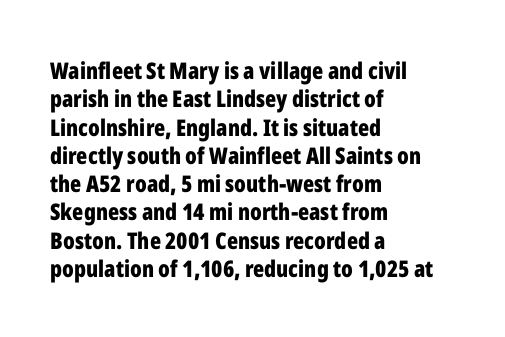
{"italic": "no", "bold": "yes", "underline": "no", "align": "left", "line_spacing_ratio": 1.23, "letter_spacing": "normal", "letter_spacing_em": 0.0, "glyph_px": 23}
